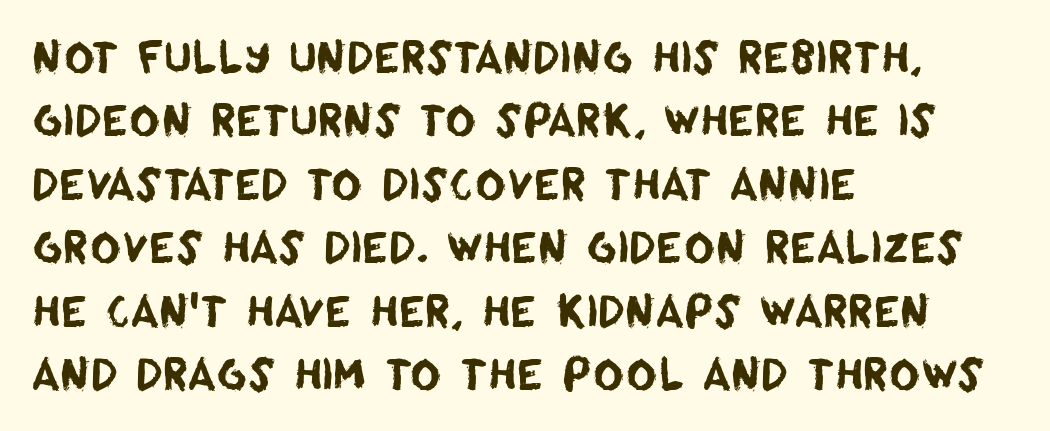
{"serif": "no", "width": "normal", "stroke_contrast": "low", "x_height": "large", "monospaced": "no", "underline": "no", "align": "left", "line_spacing": "normal", "line_spacing_ratio": 1.51, "letter_spacing": "normal", "letter_spacing_em": 0.0, "glyph_px": 42}
